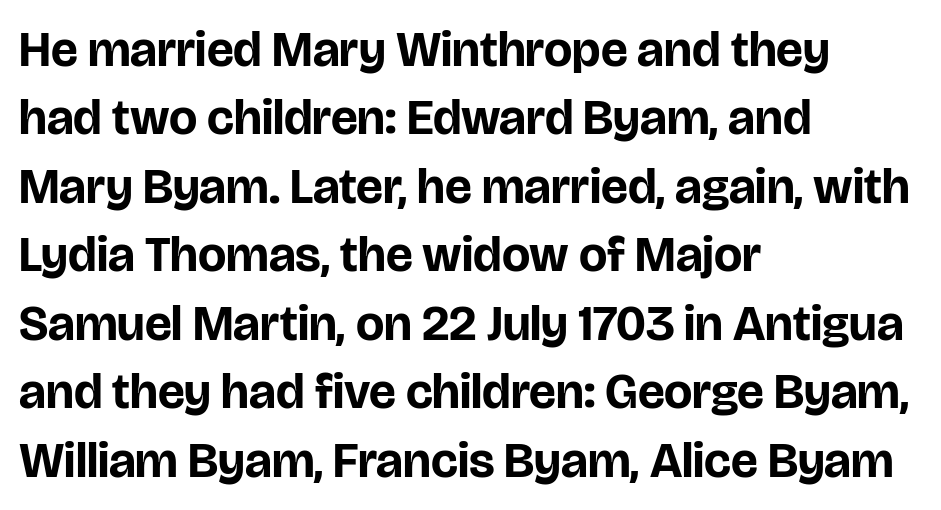
The type is set solid horizontally, with unmodified tracking. The space beneath each line is pristine and unruled. The rendering uses natural spacing where letterforms have individual widths. This sample is left-justified, so line endings fall wherever the words run out. Evenly set lines give the paragraph a standard silhouette. Designer's note — italics off, roman on.
